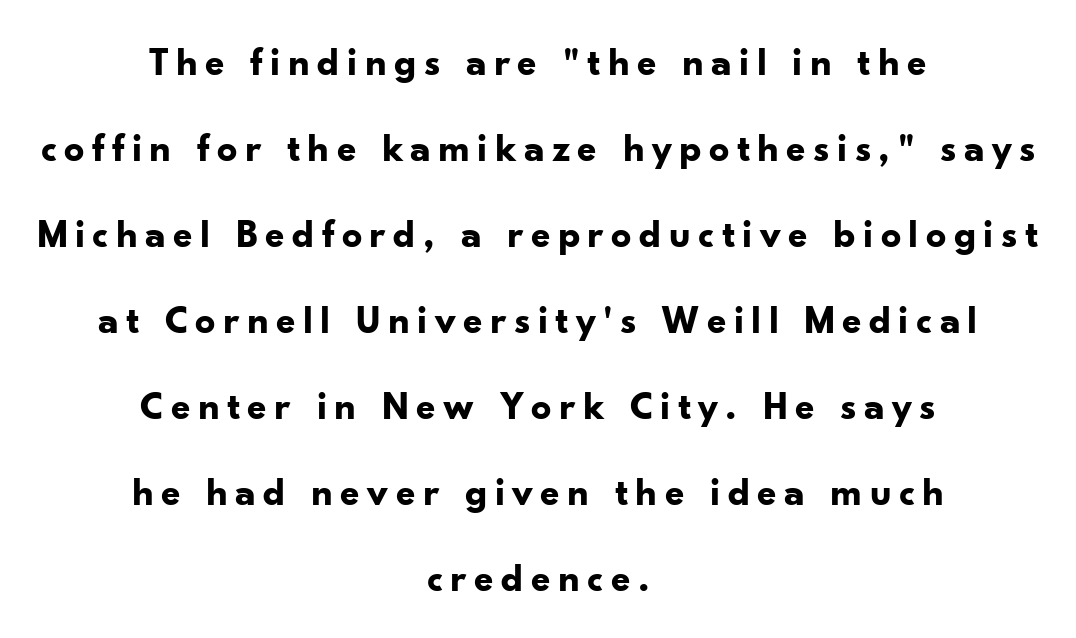
The image shows 40 px bold sans-serif type, upright; set centered, loose line spacing (2.15x), not underlined; low stroke contrast and a small x-height.
